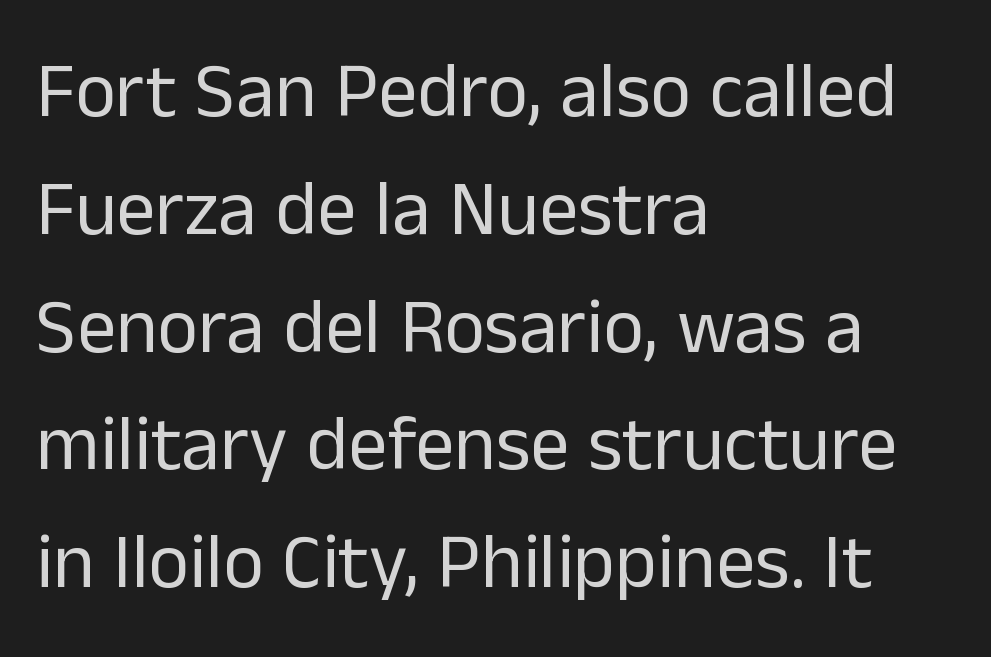
{"serif": "no", "italic": "no", "bold": "no", "weight": "regular", "width": "normal", "stroke_contrast": "low", "x_height": "medium", "monospaced": "no", "underline": "no", "align": "left", "line_spacing": "normal", "line_spacing_ratio": 1.51, "letter_spacing": "normal", "letter_spacing_em": 0.0, "glyph_px": 78}
